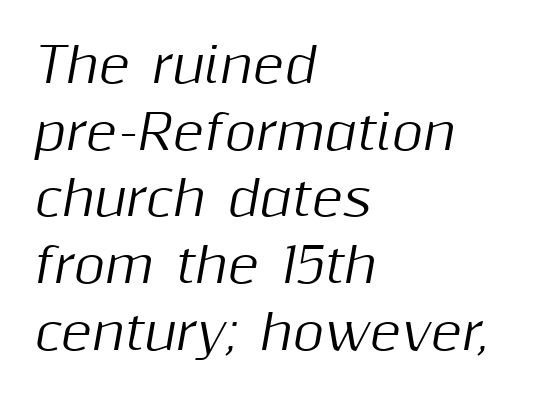
{"italic": "yes", "lean": "right", "slant_degrees": 10, "width": "normal", "stroke_contrast": "medium", "x_height": "medium", "monospaced": "no", "underline": "no", "align": "left", "line_spacing": "normal", "line_spacing_ratio": 1.39, "letter_spacing": "normal", "letter_spacing_em": 0.0, "glyph_px": 48}
